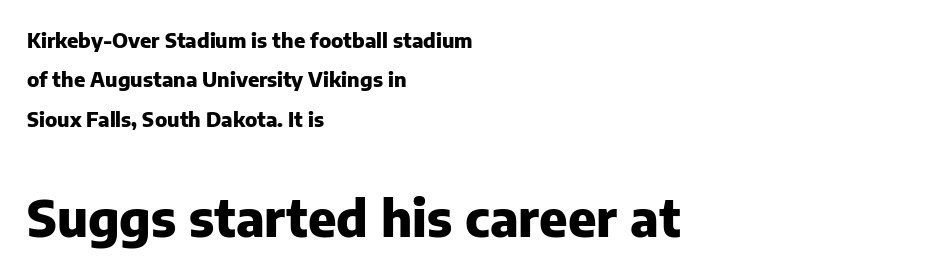
{"serif": "no", "italic": "no", "bold": "yes", "weight": "heavy", "width": "normal", "stroke_contrast": "low", "x_height": "medium", "monospaced": "no", "underline": "no", "align": "left", "line_spacing": "loose", "line_spacing_ratio": 1.97, "letter_spacing": "normal", "letter_spacing_em": 0.0, "larger_block": "second", "size_ratio": 2.5, "glyph_px": 50}
